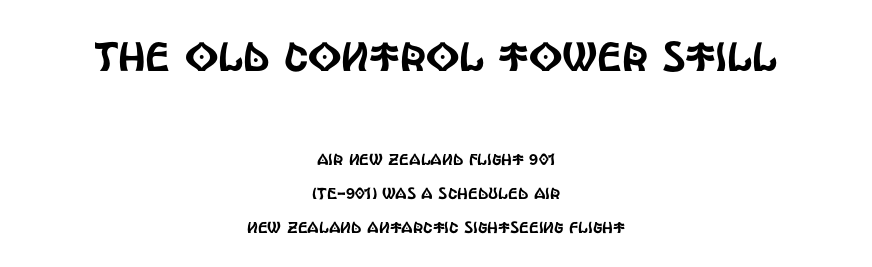
The image shows 41 px condensed sans-serif type, upright; set centered, loose line spacing (2.11x), normal letter spacing, not underlined; the first (top) block is 2.56x larger; a large x-height.
